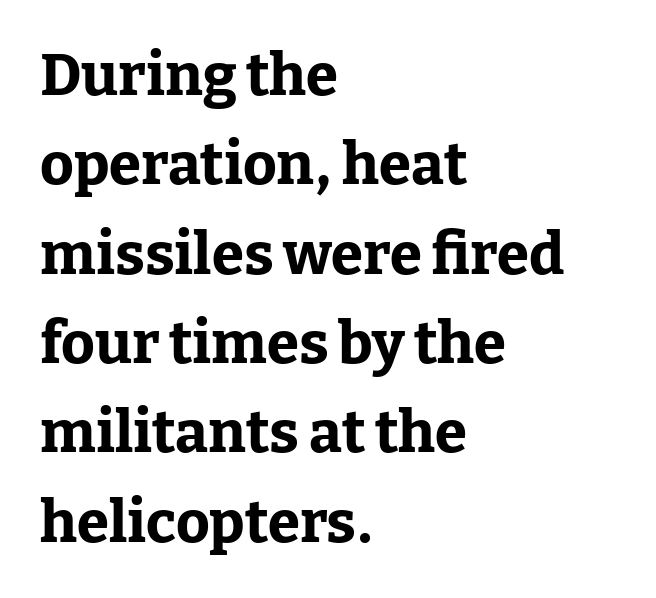
Think of a printed novel: that variable character pitch is what you see here. Horizontal alignment here is leftward, the default for most running prose. Vertical spacing — default. Set as a true bold cut, around the 700 mark. Caption: standard tracking, unaltered.
